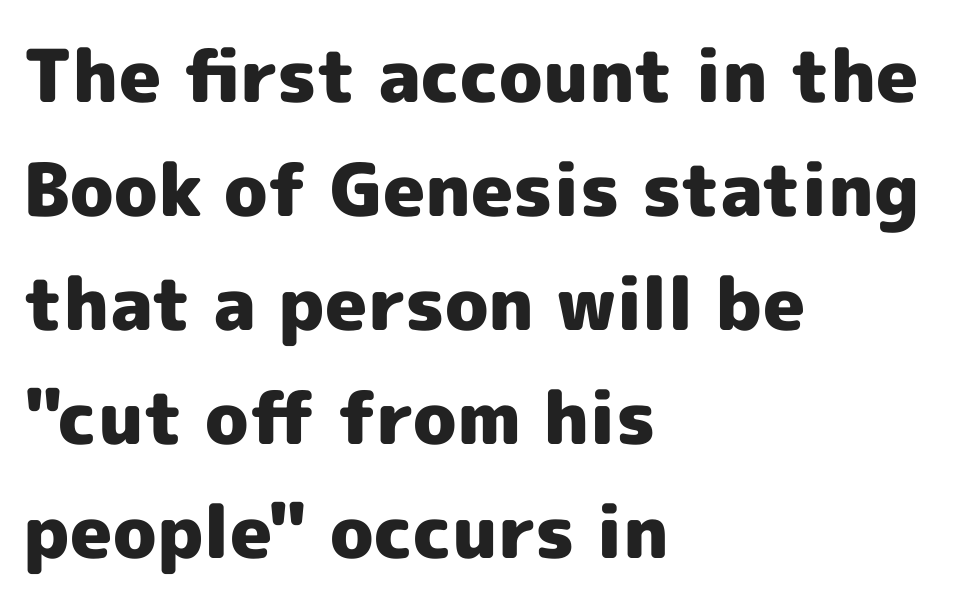
{"serif": "no", "italic": "no", "bold": "yes", "weight": "heavy", "width": "normal", "x_height": "medium", "monospaced": "no", "underline": "no", "align": "left", "line_spacing": "normal", "line_spacing_ratio": 1.56, "letter_spacing": "normal", "letter_spacing_em": 0.0, "glyph_px": 73}
